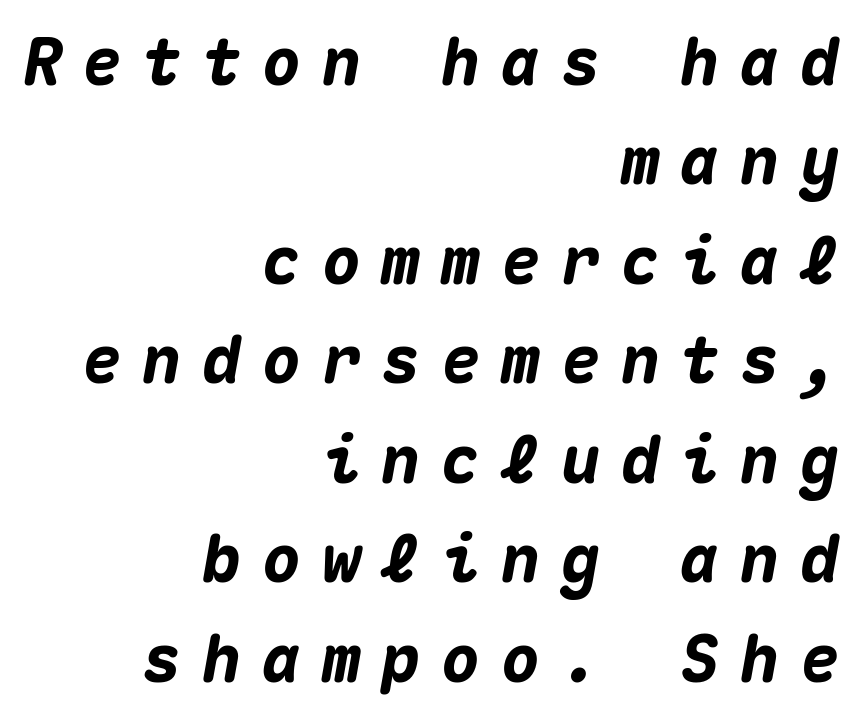
Q: Is the text bold? A: Yes.
Q: Is the text italic (slanted)? A: Yes, it leans right by about 10 degrees.
Q: Is the text underlined? A: No.
Q: How is the paragraph aligned? A: Right-aligned.
Q: Is the spacing between letters normal or unusually wide? A: Unusually wide.
Q: Is the spacing between lines tight, normal or loose? A: Normal.
Q: Width (condensed, normal, or wide)? A: Normal.
Q: Stroke contrast? A: Medium.
Q: x-height? A: Medium.
Q: Monospaced? A: Yes.
